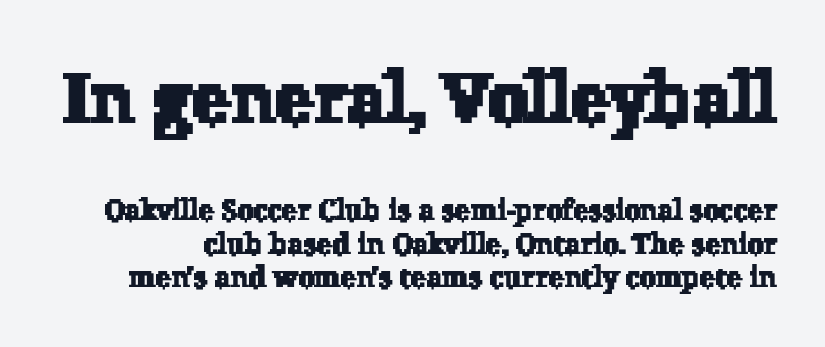
Q: Is the typeface a serif or a sans-serif typeface? A: Serif.
Q: Is the text underlined? A: No.
Q: Is the spacing between letters normal or unusually wide? A: Normal.
Q: Which block of text is set in a larger size, the first (top) or the second (bottom)? A: The first (top) one.
Q: Width (condensed, normal, or wide)? A: Normal.
Q: Stroke contrast? A: Low.
Q: x-height? A: Medium.
Q: Monospaced? A: No.
